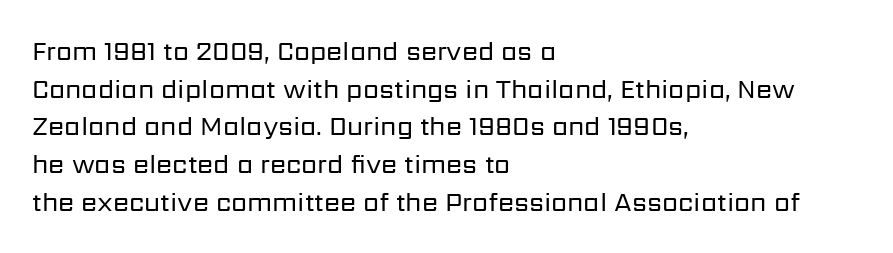
The image shows 26 px text type, upright; set left-aligned, normal line spacing (1.45x), normal letter spacing, not underlined.
